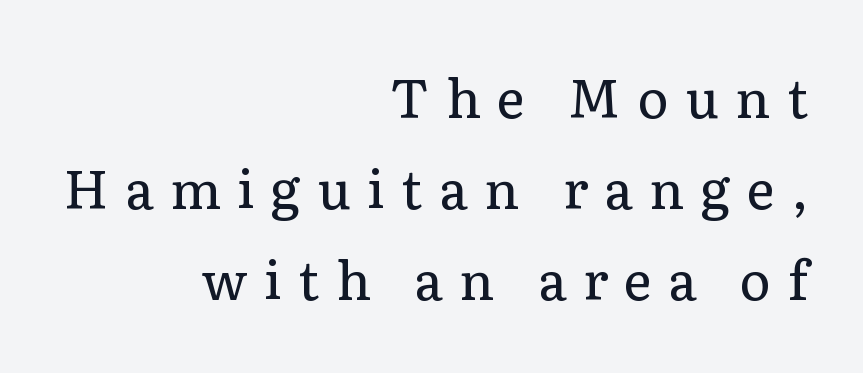
{"serif": "yes", "italic": "no", "bold": "no", "weight": "regular", "width": "normal", "stroke_contrast": "low", "x_height": "medium", "monospaced": "no", "underline": "no", "align": "right", "line_spacing_ratio": 1.72, "letter_spacing": "wide", "letter_spacing_em": 0.31, "glyph_px": 53}
